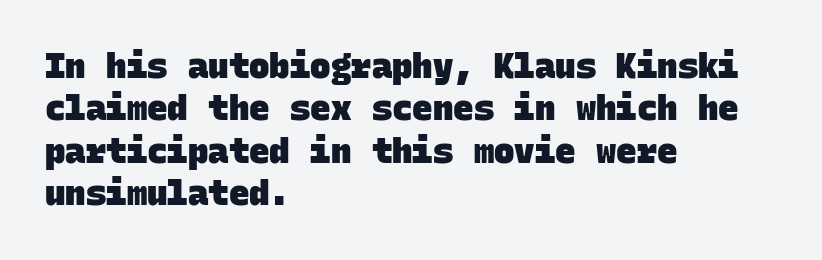
What's the leading like? Ordinary, nothing unusual. Monospaced: the letters line up in strict vertical columns. There is no visible air inserted between adjacent glyphs. Unlike a traditional serif, this face leaves its strokes unadorned.
